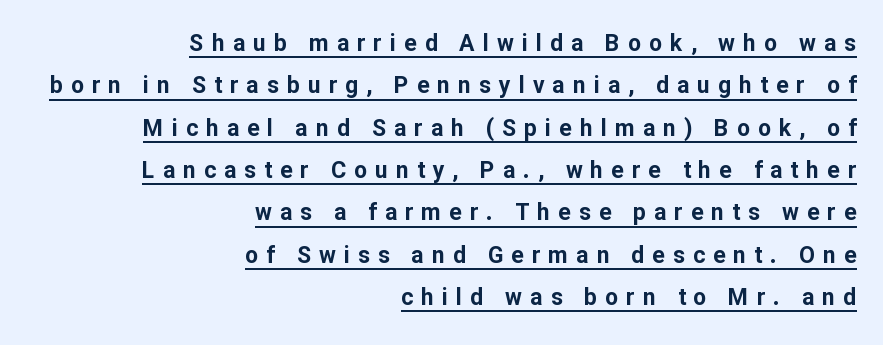
{"italic": "no", "bold": "yes", "underline": "yes", "align": "right", "line_spacing_ratio": 1.84, "letter_spacing": "wide", "letter_spacing_em": 0.35, "glyph_px": 23}
